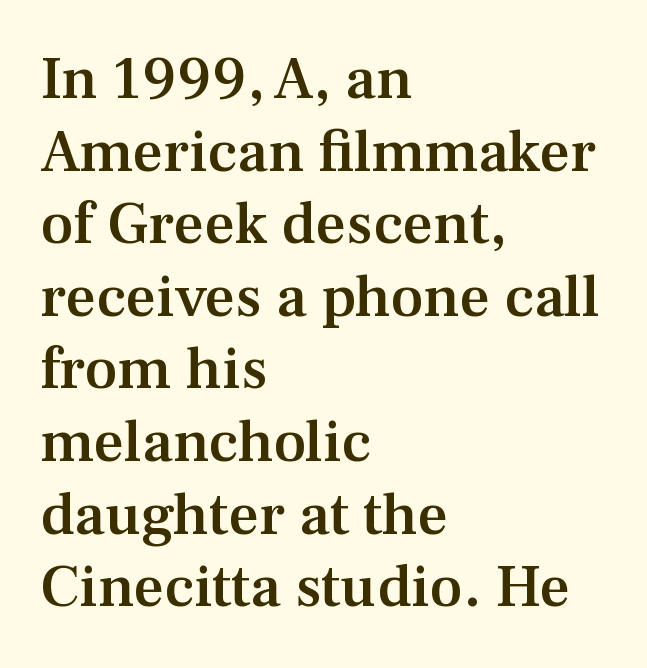
Q: Is the text bold? A: Semi-bold.
Q: Is the text italic (slanted)? A: No, it is upright.
Q: Is the typeface a serif or a sans-serif typeface? A: Serif.
Q: Is the text underlined? A: No.
Q: How is the paragraph aligned? A: Left-aligned.
Q: Is the spacing between letters normal or unusually wide? A: Normal.
Q: Width (condensed, normal, or wide)? A: Normal.
Q: Stroke contrast? A: Medium.
Q: x-height? A: Medium.
Q: Monospaced? A: No.
